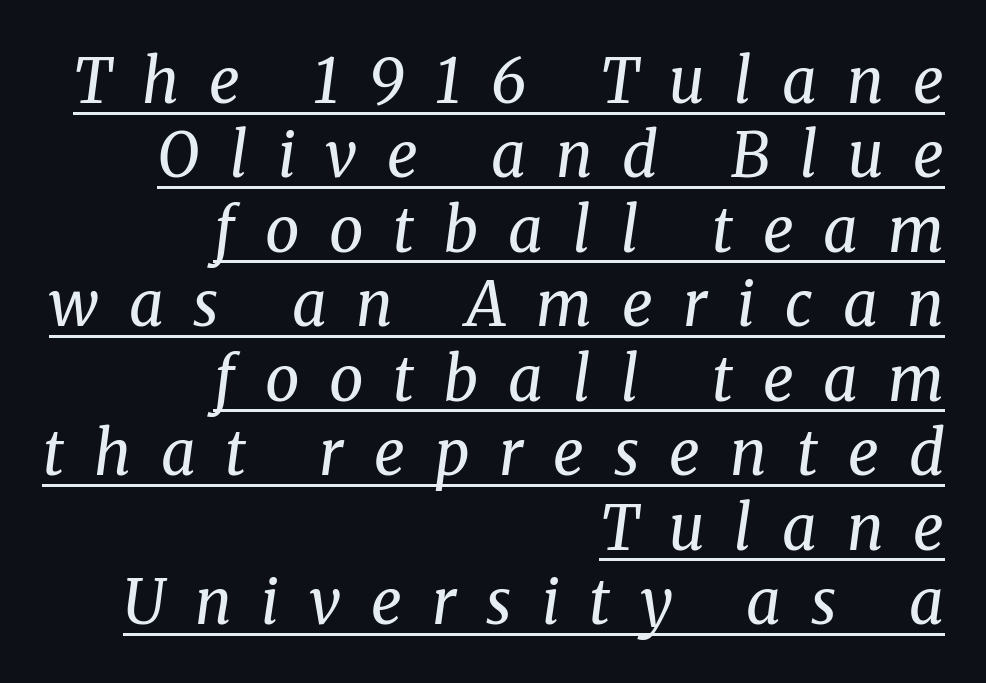
{"serif": "yes", "italic": "yes", "lean": "right", "slant_degrees": 8, "bold": "no", "weight": "regular", "width": "normal", "stroke_contrast": "medium", "x_height": "medium", "monospaced": "no", "underline": "yes", "align": "right", "line_spacing_ratio": 1.22, "letter_spacing": "wide", "letter_spacing_em": 0.49, "glyph_px": 61}
